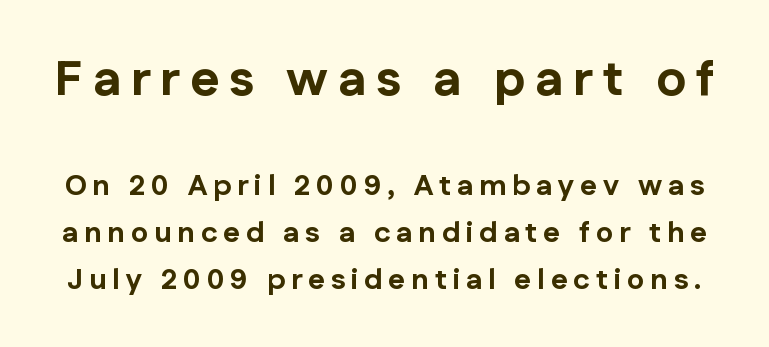
The image shows 50 px bold sans-serif type, upright; set normal line spacing (1.62x), unusually wide letter spacing (+0.2 em), not underlined; the first (top) block is 1.72x larger; low stroke contrast and a medium x-height.
